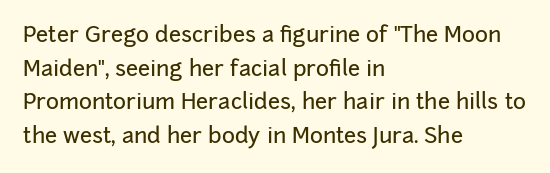
The image shows 22 px text type, upright; set left-aligned, normal line spacing (1.53x), normal letter spacing, not underlined.
